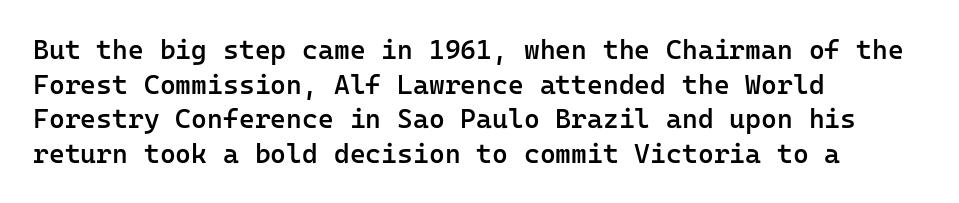
The image shows 27 px text type, upright; set left-aligned, normal line spacing (1.28x), normal letter spacing, not underlined.
